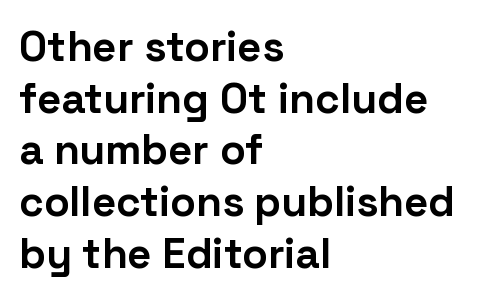
The image shows 42 px bold sans-serif type, upright; set left-aligned, line spacing 1.23x, normal letter spacing, not underlined; low stroke contrast and a medium x-height.
